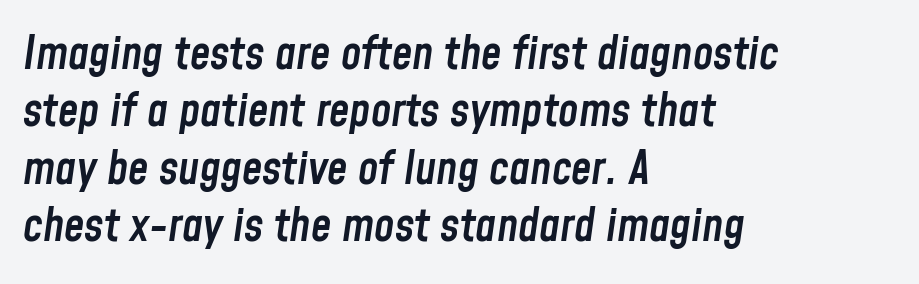
Stems and bowls a touch heavier than normal — semibold. This block has exactly the height ordinary leading produces. Quick note: italic. Horizontal alignment here is leftward, the default for most running prose. Proportional: the letters do not fall into vertical columns.
